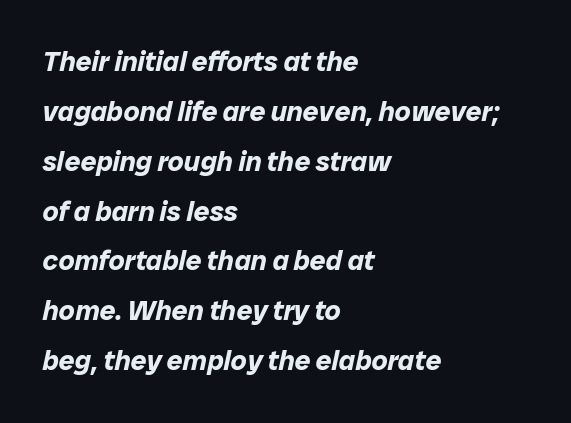
Plenty of ink on the page — the face is bold. The letters are slanted; this is an italic face. Alignment: flush left. In terms of letterspacing, this is plain default setting. Letters rest on an invisible, unmarked baseline. Varying glyph widths throughout — classic text-font behaviour.
